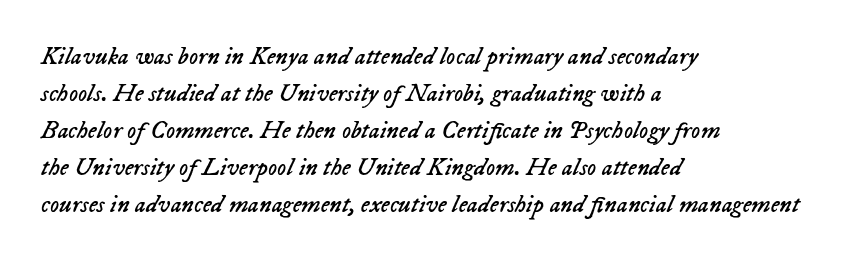
The image shows 25 px text type, italic (leaning right); set left-aligned, normal line spacing (1.48x), normal letter spacing, not underlined.
